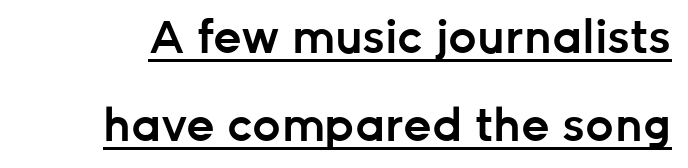
Q: Is the text bold? A: Semi-bold.
Q: Is the text italic (slanted)? A: No, it is upright.
Q: Is the typeface a serif or a sans-serif typeface? A: Sans-serif.
Q: Is the text underlined? A: Yes.
Q: Is the spacing between letters normal or unusually wide? A: Normal.
Q: Is the spacing between lines tight, normal or loose? A: Loose.
Q: Width (condensed, normal, or wide)? A: Normal.
Q: Stroke contrast? A: Low.
Q: x-height? A: Medium.
Q: Monospaced? A: No.
